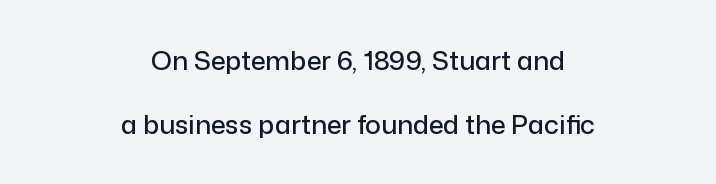
The image shows 26 px text type, upright; set centered, loose line spacing (2.45x), normal letter spacing, not underlined.
